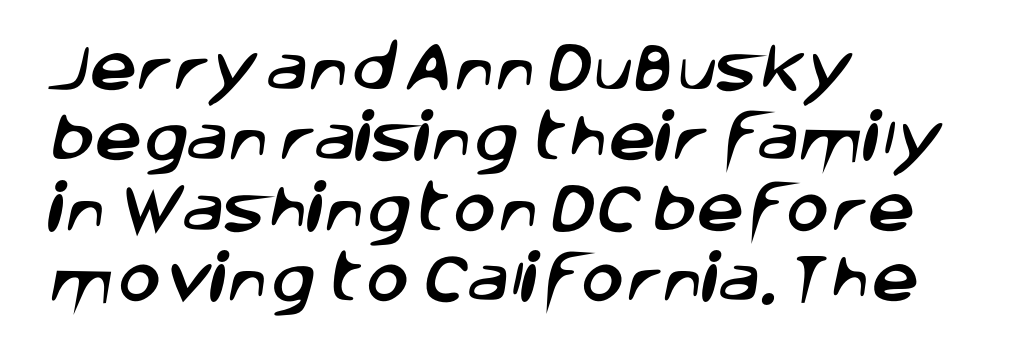
{"serif": "no", "width": "normal", "stroke_contrast": "low", "x_height": "large", "monospaced": "no", "underline": "no", "align": "left", "line_spacing": "normal", "line_spacing_ratio": 1.33, "letter_spacing": "normal", "letter_spacing_em": 0.0, "glyph_px": 53}
